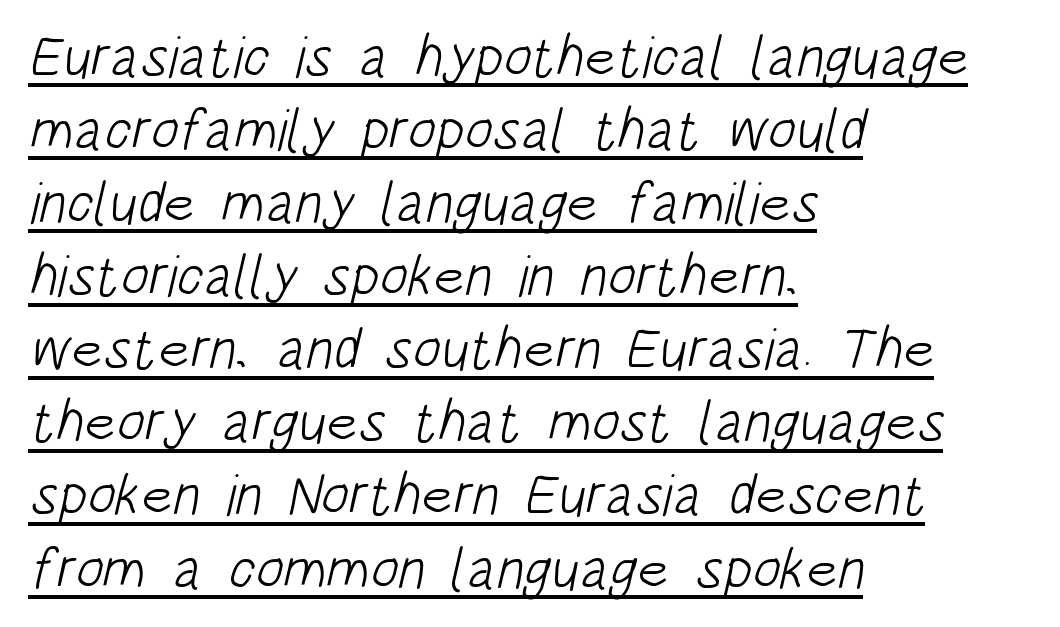
Stroke terminals: plain, sans-serif. Character widths vary here, with narrow letters taking less room than wide ones. The letterforms sit shoulder to shoulder at normal distance. No chunkiness to these letters — they're not bold. The rendering anchors every line to the left-hand side.
